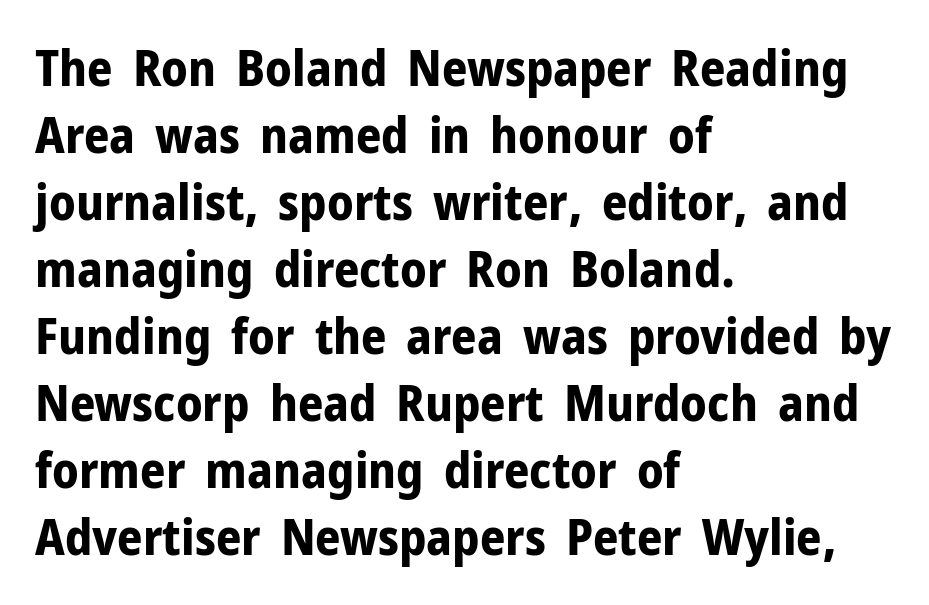
Q: Is the text bold? A: Yes.
Q: Is the text italic (slanted)? A: No, it is upright.
Q: Is the typeface a serif or a sans-serif typeface? A: Sans-serif.
Q: Is the text underlined? A: No.
Q: How is the paragraph aligned? A: Left-aligned.
Q: Is the spacing between letters normal or unusually wide? A: Normal.
Q: Is the spacing between lines tight, normal or loose? A: Normal.
Q: Width (condensed, normal, or wide)? A: Normal.
Q: Stroke contrast? A: Low.
Q: x-height? A: Medium.
Q: Monospaced? A: No.
